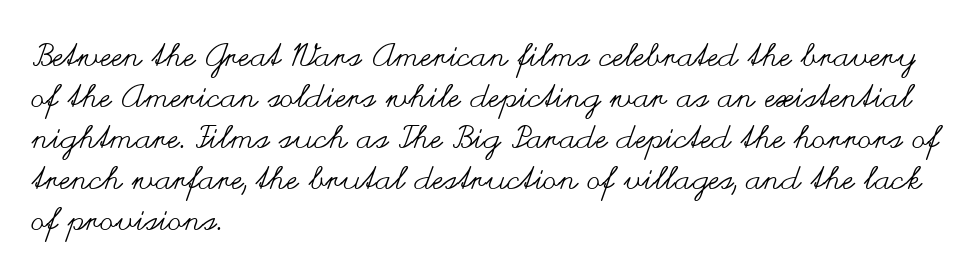
Q: Is the text bold? A: No.
Q: Is the text italic (slanted)? A: Yes.
Q: Is the text underlined? A: No.
Q: How is the paragraph aligned? A: Left-aligned.
Q: Is the spacing between letters normal or unusually wide? A: Normal.
Q: Is the spacing between lines tight, normal or loose? A: Normal.
Q: Width (condensed, normal, or wide)? A: Wide.
Q: Stroke contrast? A: Medium.
Q: x-height? A: Small.
Q: Monospaced? A: No.
